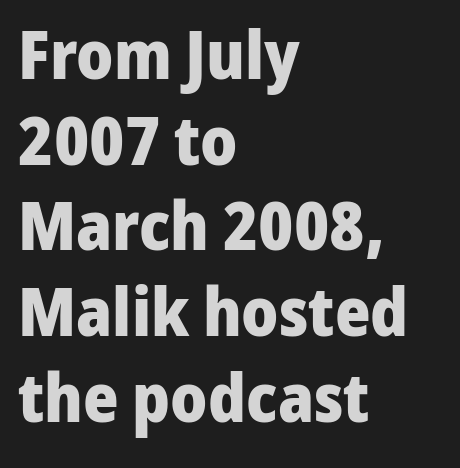
The space directly below the letters is spotless. The typography opts for an upright posture over an oblique one. Which margin do the lines hug? The left one — the right edge is uneven. The face used here is a sans, in the tradition of grotesques and geometrics. Between one letter and the next there's only the usual sliver of space. The face used here is proportionally spaced, like ordinary book or web type.
